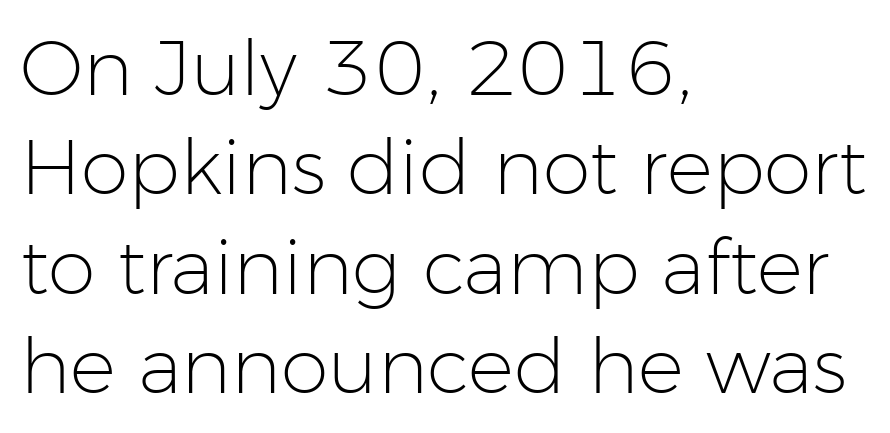
{"serif": "no", "italic": "no", "bold": "no", "weight": "light", "width": "normal", "stroke_contrast": "low", "x_height": "medium", "monospaced": "no", "underline": "no", "align": "left", "line_spacing": "normal", "line_spacing_ratio": 1.29, "letter_spacing": "normal", "letter_spacing_em": 0.0, "glyph_px": 77}
